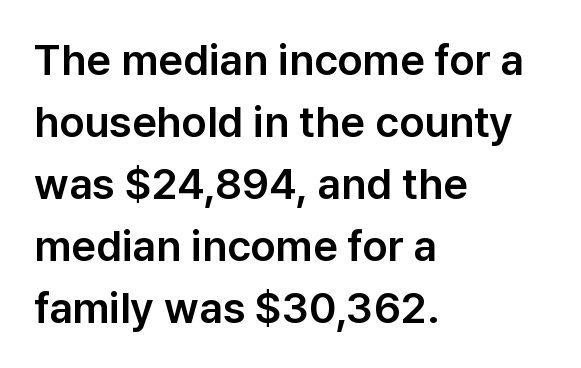
{"serif": "no", "italic": "no", "width": "normal", "stroke_contrast": "low", "x_height": "medium", "monospaced": "no", "underline": "no", "align": "left", "line_spacing": "normal", "line_spacing_ratio": 1.44, "letter_spacing": "normal", "letter_spacing_em": 0.0, "glyph_px": 43}
